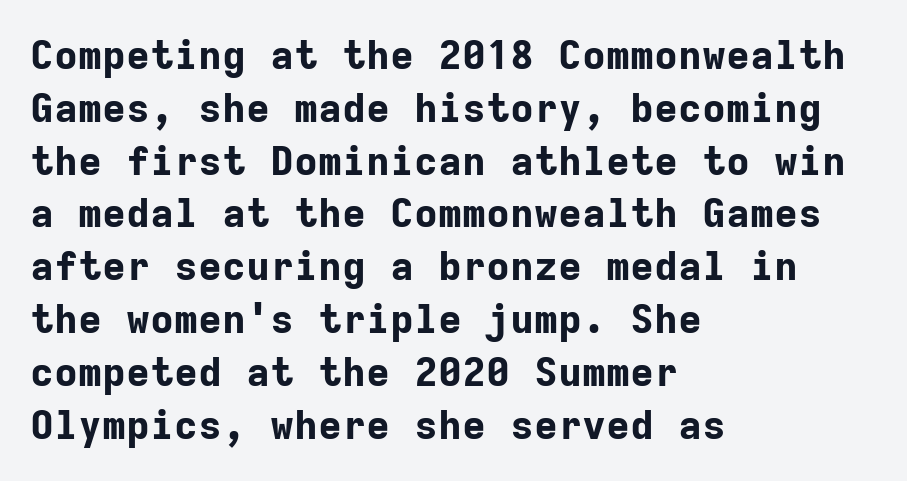
The image shows 40 px bold sans-serif type, upright, monospaced; set left-aligned, normal line spacing (1.32x), normal letter spacing, not underlined; low stroke contrast and a medium x-height.
